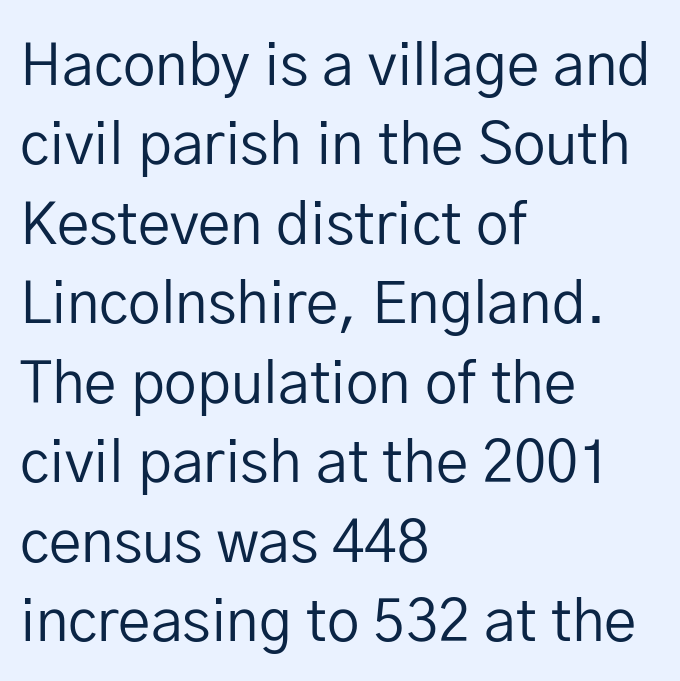
Q: Is the text bold? A: No.
Q: Is the text italic (slanted)? A: No, it is upright.
Q: Is the typeface a serif or a sans-serif typeface? A: Sans-serif.
Q: Is the text underlined? A: No.
Q: How is the paragraph aligned? A: Left-aligned.
Q: Is the spacing between letters normal or unusually wide? A: Normal.
Q: Is the spacing between lines tight, normal or loose? A: Normal.
Q: Width (condensed, normal, or wide)? A: Normal.
Q: Stroke contrast? A: Low.
Q: x-height? A: Medium.
Q: Monospaced? A: No.
